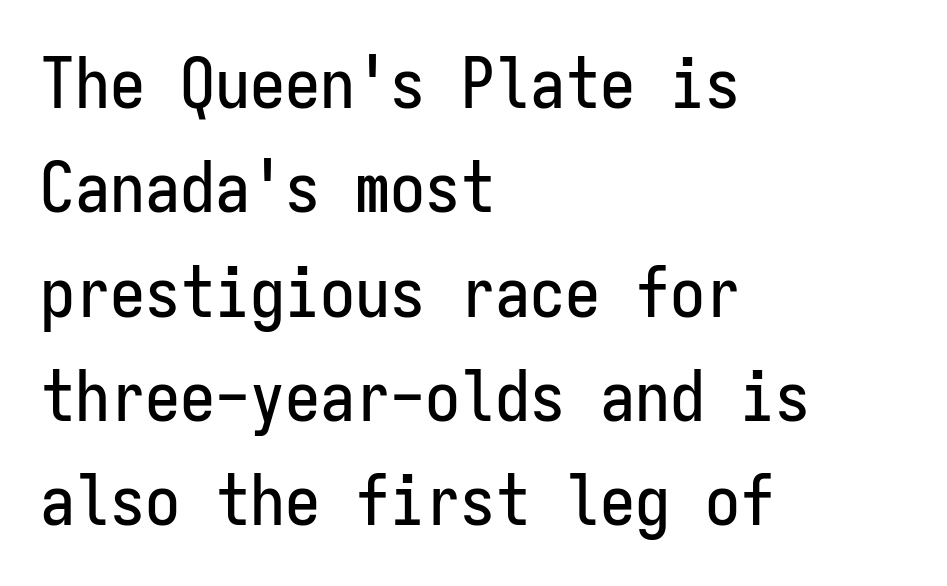
Caption: multi-line text, flush left, ragged right. Look at the bottom of the vertical strokes: they stop flat, with no serifs. The rows are spaced the way most documents space them. Glance below the letters and you will spot only blank space. The specimen reads as upright at a glance.
